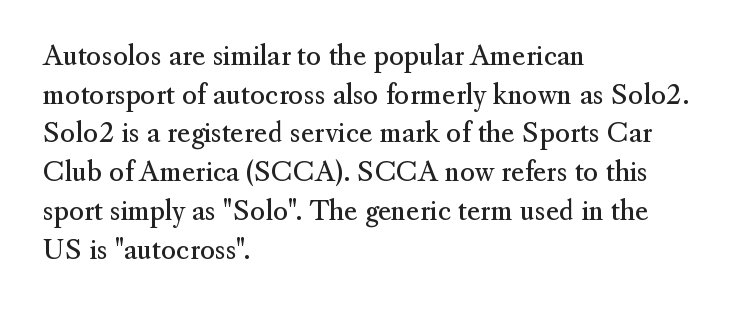
Q: Is the text bold? A: No.
Q: Is the text italic (slanted)? A: No, it is upright.
Q: Is the text underlined? A: No.
Q: How is the paragraph aligned? A: Left-aligned.
Q: Is the spacing between letters normal or unusually wide? A: Normal.
Q: Is the spacing between lines tight, normal or loose? A: Normal.
